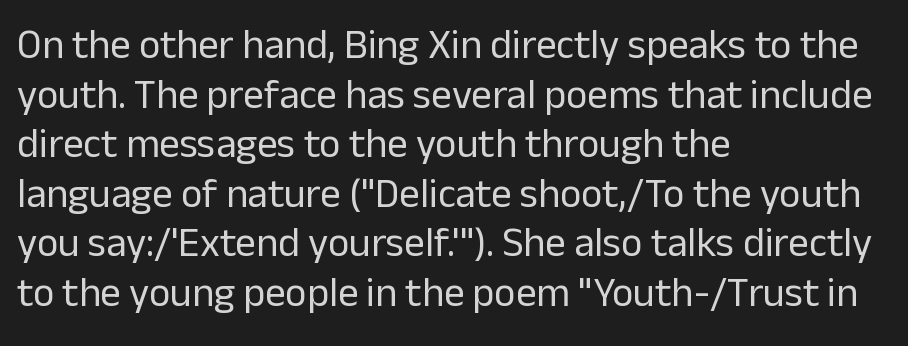
Q: Is the text bold? A: No.
Q: Is the text italic (slanted)? A: No, it is upright.
Q: Is the typeface a serif or a sans-serif typeface? A: Sans-serif.
Q: Is the text underlined? A: No.
Q: How is the paragraph aligned? A: Left-aligned.
Q: Is the spacing between letters normal or unusually wide? A: Normal.
Q: Width (condensed, normal, or wide)? A: Normal.
Q: Stroke contrast? A: Low.
Q: x-height? A: Medium.
Q: Monospaced? A: No.
